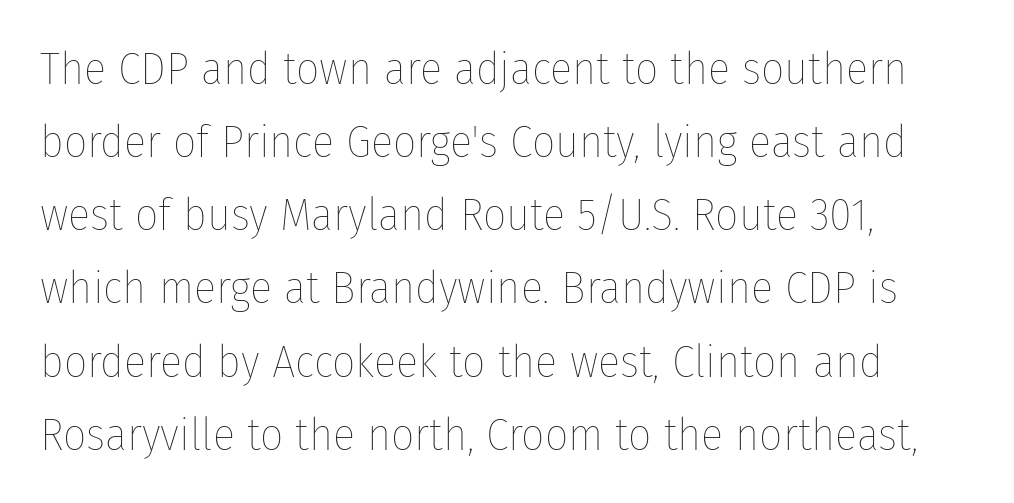
Vertical strokes here are truly vertical. Honestly, the letter spacing is just normal — you wouldn't notice it. The rendering uses natural spacing where letterforms have individual widths. Compared with typical paragraphs, the rows here are spaced about the same. The passage shown is not bold in any degree.
